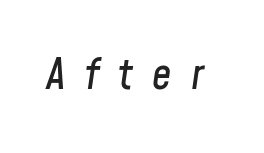
{"italic": "yes", "lean": "right", "slant_degrees": 8, "width": "condensed", "stroke_contrast": "low", "x_height": "medium", "monospaced": "no", "underline": "no", "letter_spacing": "wide", "letter_spacing_em": 0.45, "glyph_px": 43}
